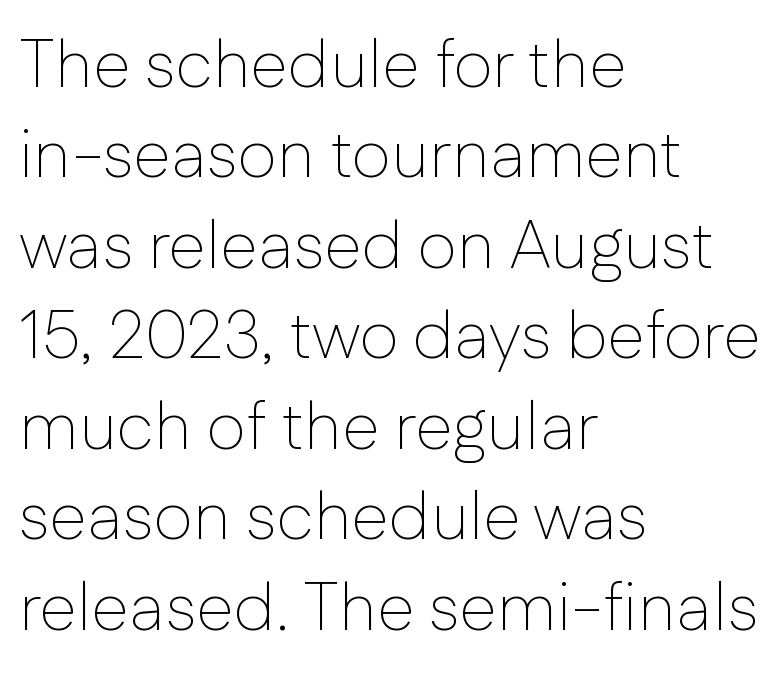
The image shows 68 px thin sans-serif type, upright; set left-aligned, normal line spacing (1.33x), normal letter spacing, not underlined; low stroke contrast and a medium x-height.
